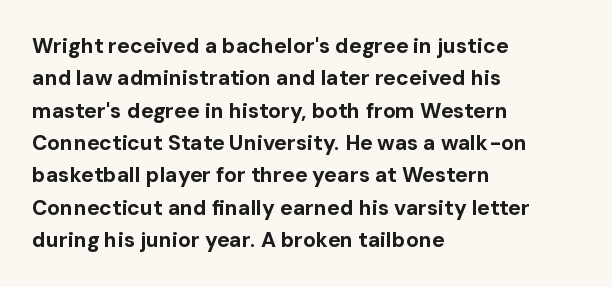
Q: Is the text bold? A: Yes.
Q: Is the text italic (slanted)? A: No, it is upright.
Q: Is the text underlined? A: No.
Q: How is the paragraph aligned? A: Left-aligned.
Q: Is the spacing between letters normal or unusually wide? A: Normal.
Q: Is the spacing between lines tight, normal or loose? A: Normal.
